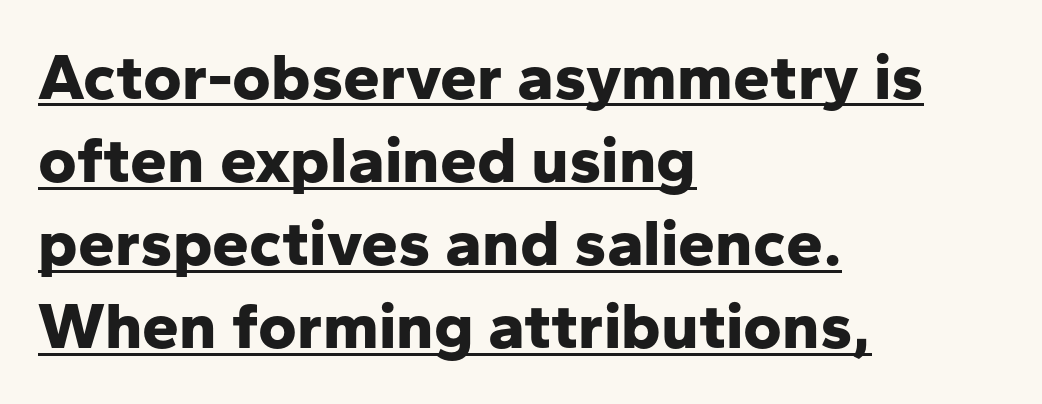
The image shows 66 px bold sans-serif type, upright; set left-aligned, normal line spacing (1.26x), normal letter spacing, underlined; low stroke contrast and a medium x-height.
